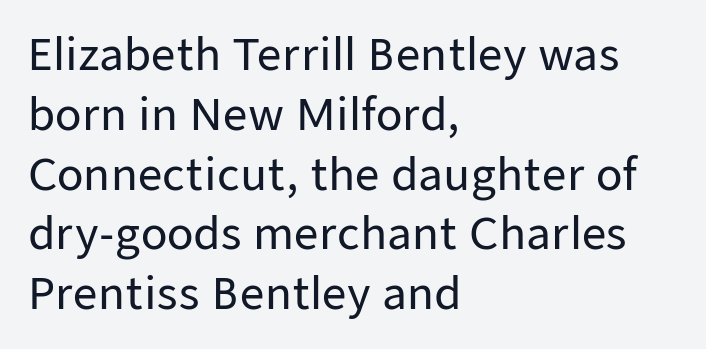
The image shows 43 px sans-serif type, upright; set left-aligned, normal line spacing (1.39x), normal letter spacing, not underlined; low stroke contrast and a medium x-height.
